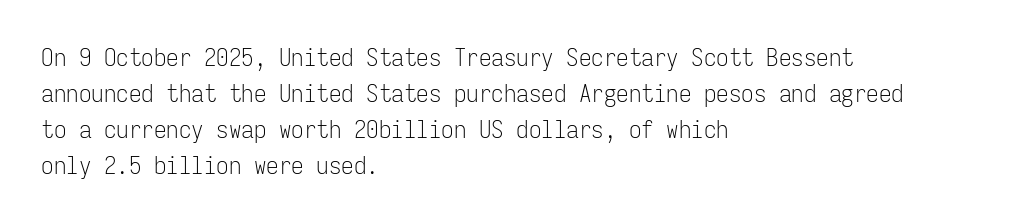
Q: Is the text bold? A: No.
Q: Is the text italic (slanted)? A: No, it is upright.
Q: Is the text underlined? A: No.
Q: How is the paragraph aligned? A: Left-aligned.
Q: Is the spacing between letters normal or unusually wide? A: Normal.
Q: Is the spacing between lines tight, normal or loose? A: Normal.
